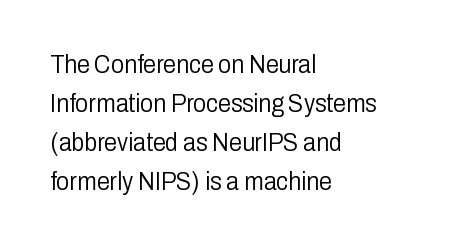
Q: Is the text bold? A: No.
Q: Is the text italic (slanted)? A: No, it is upright.
Q: Is the text underlined? A: No.
Q: How is the paragraph aligned? A: Left-aligned.
Q: Is the spacing between letters normal or unusually wide? A: Normal.
Q: Is the spacing between lines tight, normal or loose? A: Normal.
